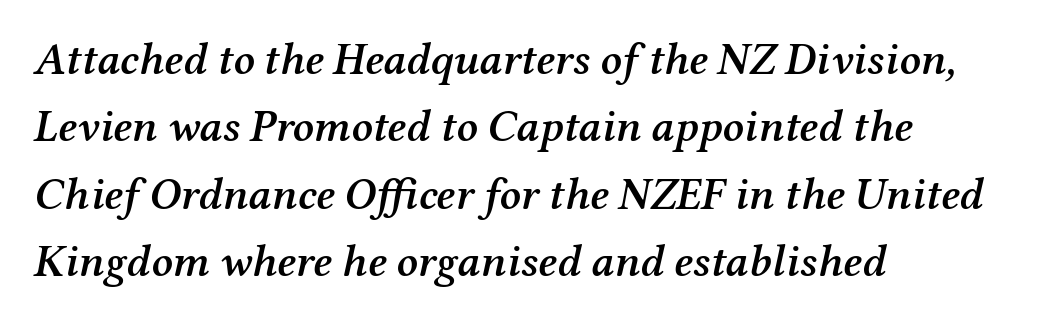
Typographically, this falls in the serif category. Typeset ragged right — the left edge is the straight one. Characters are canted at an angle relative to the baseline's perpendicular. Here the designer chose a conventional face with non-uniform glyph widths. Typesetter's note: demi weight, one step under bold. The vertical gap from one line to the next is medium.
